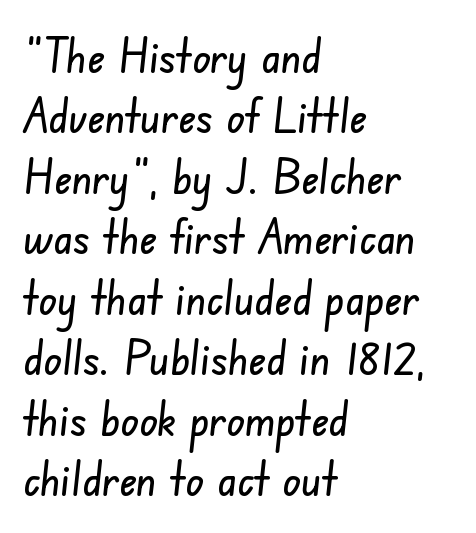
The image shows 48 px condensed sans-serif type; set left-aligned, normal line spacing (1.26x), normal letter spacing, not underlined; low stroke contrast and a small x-height.
